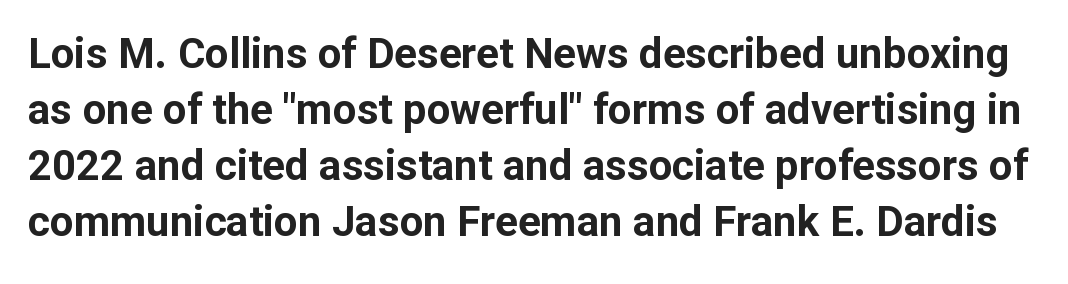
The image shows 42 px bold sans-serif type, upright; set normal line spacing (1.33x), normal letter spacing, not underlined; low stroke contrast and a medium x-height.
